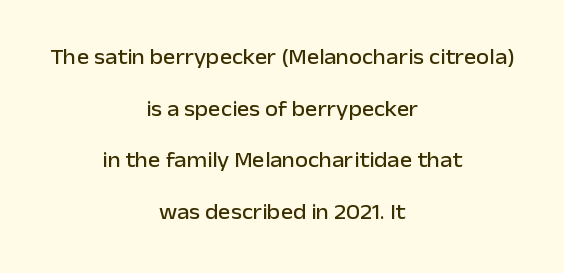
{"italic": "no", "underline": "no", "align": "center", "line_spacing": "loose", "line_spacing_ratio": 2.46, "letter_spacing": "normal", "letter_spacing_em": 0.0, "glyph_px": 21}
